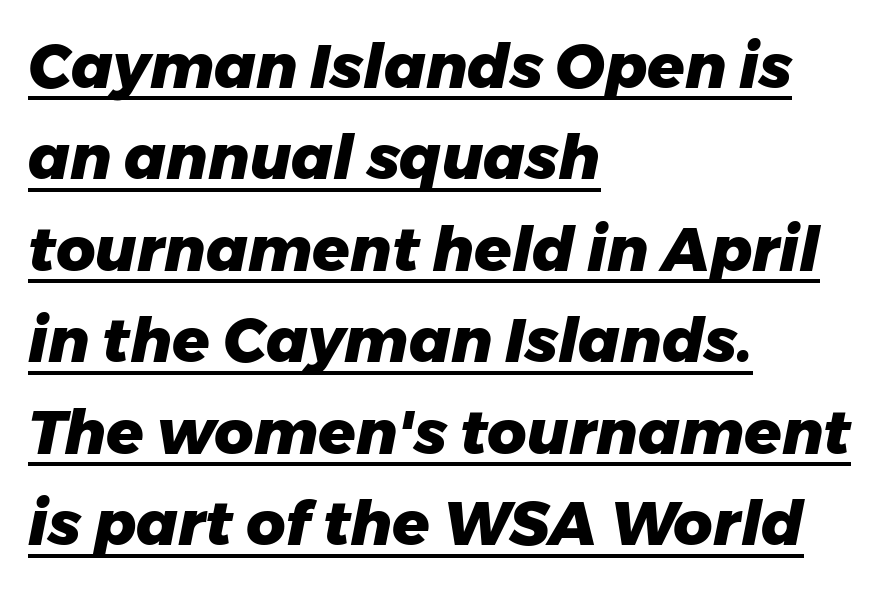
The image shows 61 px heavy type, italic (leaning right); set left-aligned, normal line spacing (1.5x), normal letter spacing, underlined; low stroke contrast and a medium x-height.
